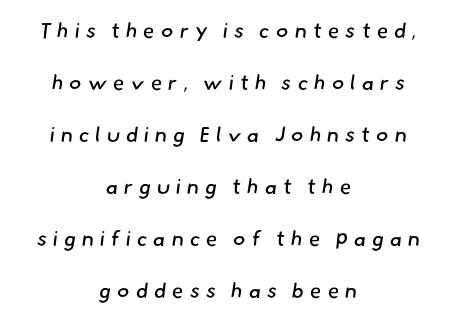
The image shows 21 px text type; set centered, loose line spacing (2.48x), unusually wide letter spacing (+0.28 em), not underlined.
